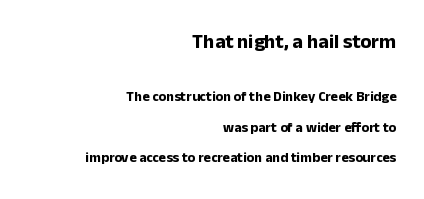
The image shows 20 px bold type, upright; set right-aligned, loose line spacing (2.17x), normal letter spacing, not underlined; the first (top) block is 1.43x larger.
